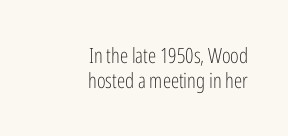
Here the glyphs are tracked normally, forming tight word shapes. Vertical strokes here are truly vertical. The gap between lines stays unmarked. The passage is arranged like a letterhead date or caption credit — flush right. No letter is thick-stroked: the sample isn't bold.
